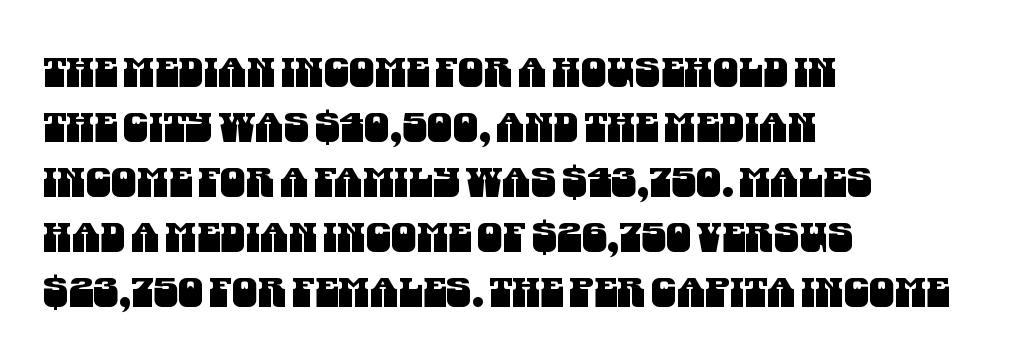
{"serif": "no", "width": "condensed", "stroke_contrast": "medium", "x_height": "large", "monospaced": "no", "underline": "no", "align": "left", "line_spacing": "normal", "line_spacing_ratio": 1.34, "letter_spacing": "normal", "letter_spacing_em": 0.0, "glyph_px": 41}
